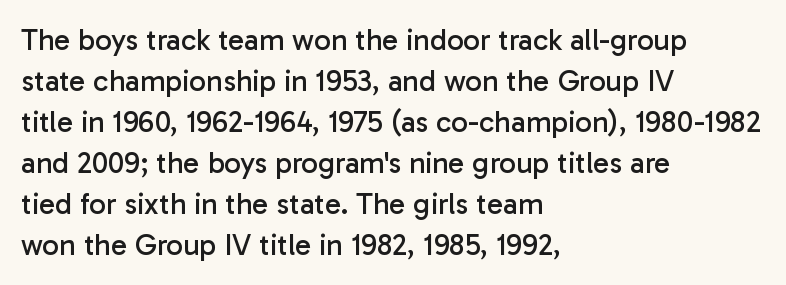
Q: Is the text bold? A: No.
Q: Is the text italic (slanted)? A: No, it is upright.
Q: Is the typeface a serif or a sans-serif typeface? A: Sans-serif.
Q: Is the text underlined? A: No.
Q: How is the paragraph aligned? A: Left-aligned.
Q: Is the spacing between letters normal or unusually wide? A: Normal.
Q: Is the spacing between lines tight, normal or loose? A: Normal.
Q: Width (condensed, normal, or wide)? A: Normal.
Q: Stroke contrast? A: Low.
Q: x-height? A: Medium.
Q: Monospaced? A: No.
